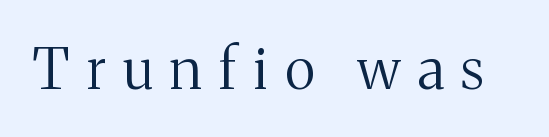
{"serif": "yes", "italic": "no", "bold": "no", "weight": "regular", "width": "normal", "stroke_contrast": "medium", "x_height": "medium", "monospaced": "no", "underline": "no", "letter_spacing": "wide", "letter_spacing_em": 0.3, "glyph_px": 57}
